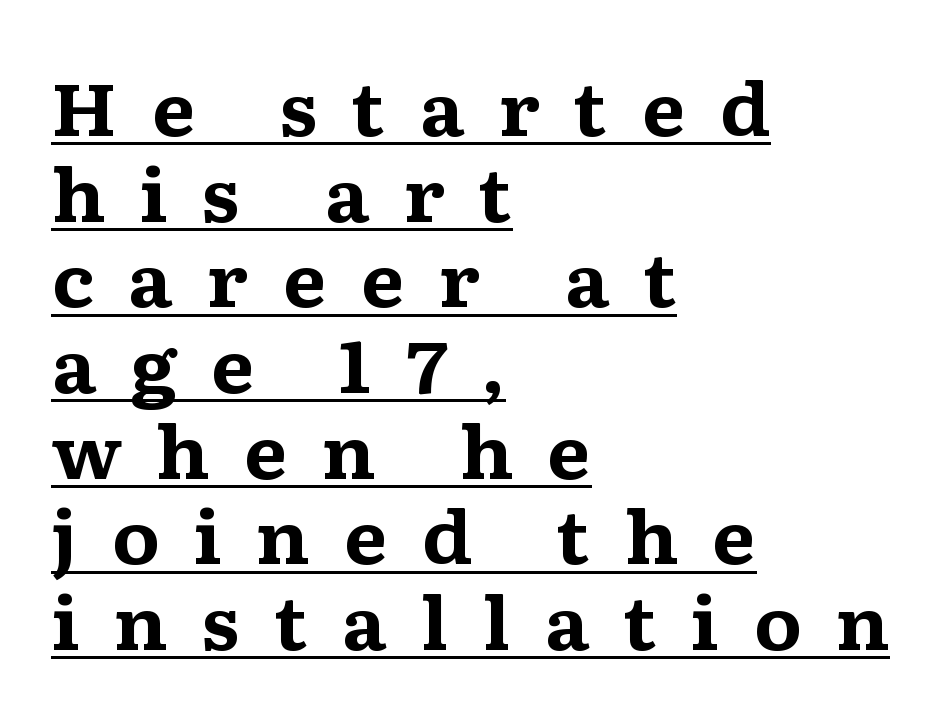
Here the glyphs are tracked loosely, breaking word shapes into spaced letters. You can tell from the footed stems that serif type was used. Each glyph is drawn with heavy, bold strokes. In terms of posture, this sample is upright. This rendering features underlined lettering.
